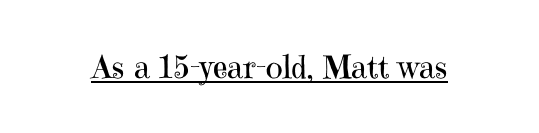
Q: Is the text bold? A: No.
Q: Is the text italic (slanted)? A: No, it is upright.
Q: Is the typeface a serif or a sans-serif typeface? A: Serif.
Q: Is the text underlined? A: Yes.
Q: Is the spacing between letters normal or unusually wide? A: Normal.
Q: Width (condensed, normal, or wide)? A: Normal.
Q: Stroke contrast? A: High.
Q: x-height? A: Medium.
Q: Monospaced? A: No.
